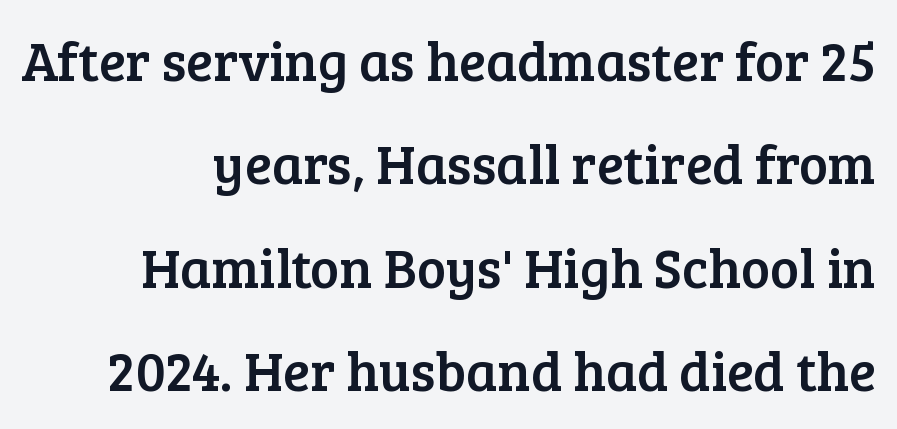
Q: Is the text italic (slanted)? A: No, it is upright.
Q: Is the typeface a serif or a sans-serif typeface? A: Serif.
Q: Is the text underlined? A: No.
Q: How is the paragraph aligned? A: Right-aligned.
Q: Is the spacing between letters normal or unusually wide? A: Normal.
Q: Width (condensed, normal, or wide)? A: Normal.
Q: Stroke contrast? A: Low.
Q: x-height? A: Medium.
Q: Monospaced? A: No.
